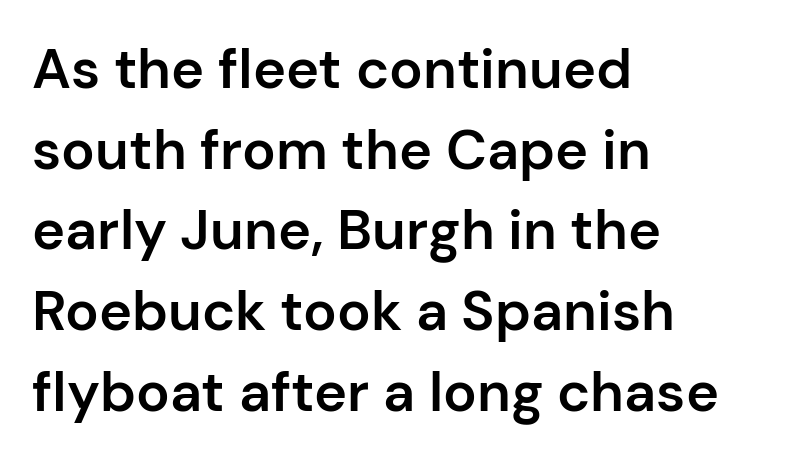
The letters stand upright; this is a roman face. Weight check: semibold — heavier than regular, not quite bold. Standard letterfit; no display-style spreading of the glyphs. Horizontally, the lines are justified to the leading edge only. Does the leading feel generous? No, just average.
